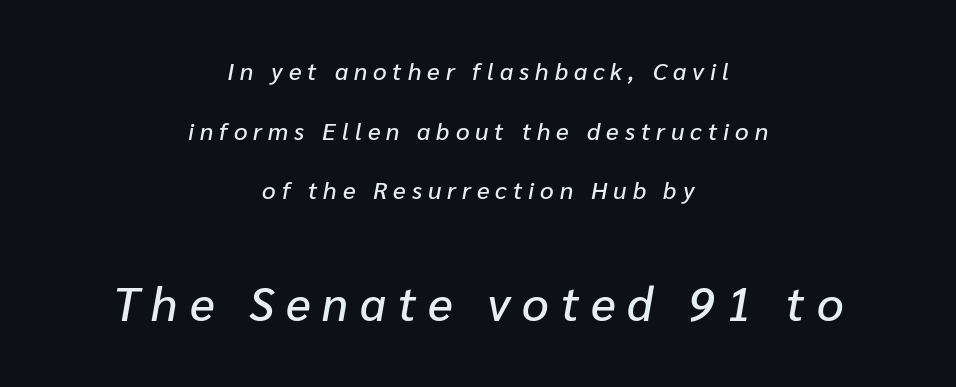
The image shows 47 px text type, italic (leaning right); set centered, loose line spacing (2.48x), unusually wide letter spacing (+0.25 em), not underlined; the second (bottom) block is 1.96x larger; low stroke contrast and a medium x-height.
